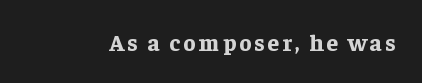
{"italic": "no", "bold": "yes", "underline": "no", "glyph_px": 23}
